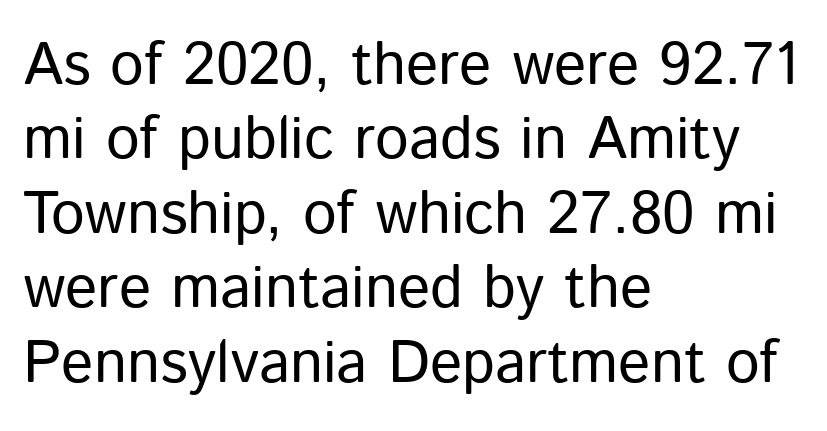
Q: Is the text bold? A: No.
Q: Is the text italic (slanted)? A: No, it is upright.
Q: Is the typeface a serif or a sans-serif typeface? A: Sans-serif.
Q: Is the text underlined? A: No.
Q: How is the paragraph aligned? A: Left-aligned.
Q: Is the spacing between letters normal or unusually wide? A: Normal.
Q: Width (condensed, normal, or wide)? A: Normal.
Q: Stroke contrast? A: Low.
Q: x-height? A: Medium.
Q: Monospaced? A: No.
